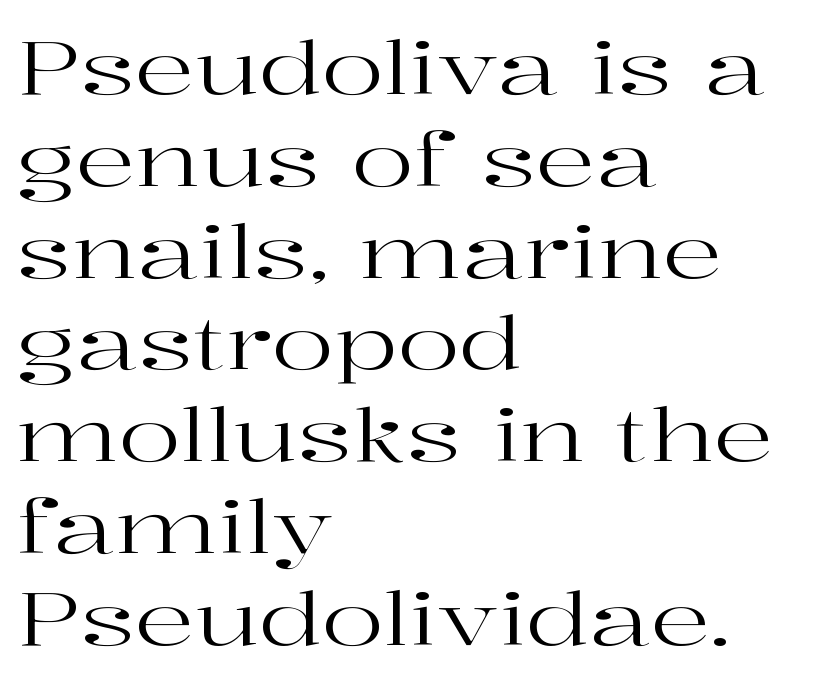
The image shows 74 px regular-weight, wide serif type, upright; set left-aligned, line spacing 1.24x, normal letter spacing, not underlined; high stroke contrast and a medium x-height.
